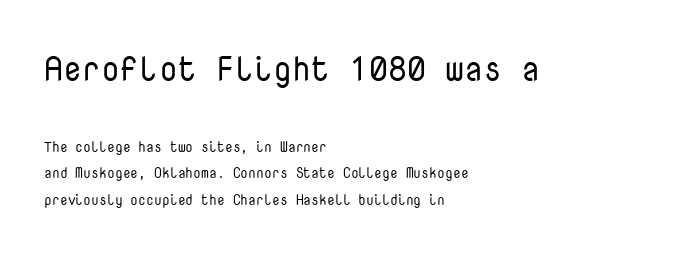
The image shows 34 px regular-weight sans-serif type, upright, monospaced; set left-aligned, loose line spacing (1.9x), normal letter spacing, not underlined; the first (top) block is 2.43x larger; low stroke contrast and a medium x-height.
